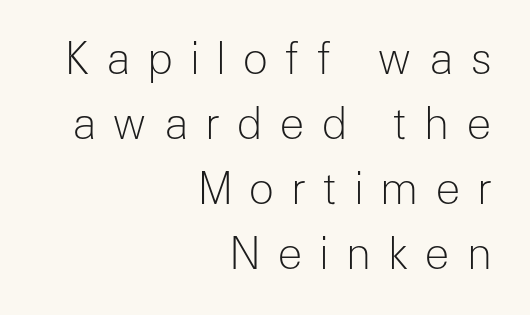
Q: Is the text bold? A: No.
Q: Is the text italic (slanted)? A: No, it is upright.
Q: Is the typeface a serif or a sans-serif typeface? A: Sans-serif.
Q: Is the text underlined? A: No.
Q: How is the paragraph aligned? A: Right-aligned.
Q: Is the spacing between letters normal or unusually wide? A: Unusually wide.
Q: Is the spacing between lines tight, normal or loose? A: Normal.
Q: Width (condensed, normal, or wide)? A: Normal.
Q: Stroke contrast? A: Low.
Q: x-height? A: Medium.
Q: Monospaced? A: No.
